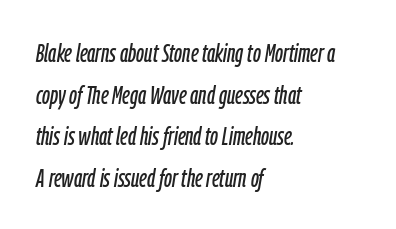
Q: Is the text italic (slanted)? A: Yes, it leans right by about 9 degrees.
Q: Is the text underlined? A: No.
Q: How is the paragraph aligned? A: Left-aligned.
Q: Is the spacing between letters normal or unusually wide? A: Normal.
Q: Is the spacing between lines tight, normal or loose? A: Normal.
